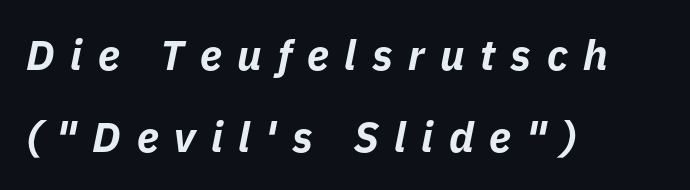
Q: Is the text bold? A: Yes.
Q: Is the text italic (slanted)? A: Yes, it leans right by about 11 degrees.
Q: Is the text underlined? A: No.
Q: How is the paragraph aligned? A: Left-aligned.
Q: Is the spacing between letters normal or unusually wide? A: Unusually wide.
Q: Is the spacing between lines tight, normal or loose? A: Loose.
Q: Width (condensed, normal, or wide)? A: Normal.
Q: Stroke contrast? A: Low.
Q: x-height? A: Medium.
Q: Monospaced? A: No.
